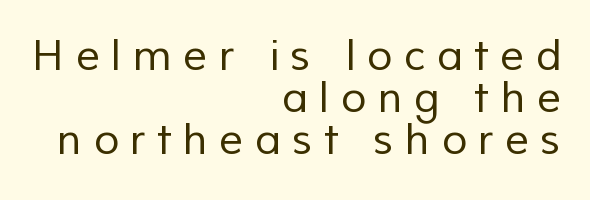
Letter spacing: wide. Has an underline been added? It has not. The type family on display is of the sans-serif kind. The vertical gap from one line to the next is small.
